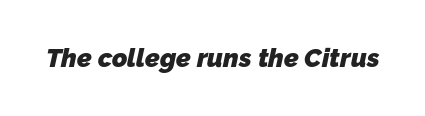
Set as a true bold cut, around the 700 mark. No word sits above an underline. Nothing unusual about the tracking: characters are spaced as the font intends.
